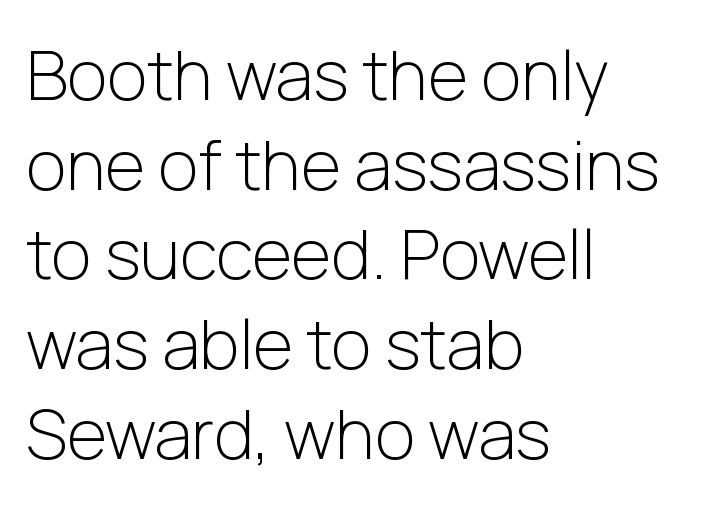
{"serif": "no", "italic": "no", "bold": "no", "weight": "light", "width": "normal", "stroke_contrast": "low", "x_height": "medium", "monospaced": "no", "underline": "no", "align": "left", "line_spacing": "normal", "line_spacing_ratio": 1.3, "letter_spacing": "normal", "letter_spacing_em": 0.0, "glyph_px": 69}
